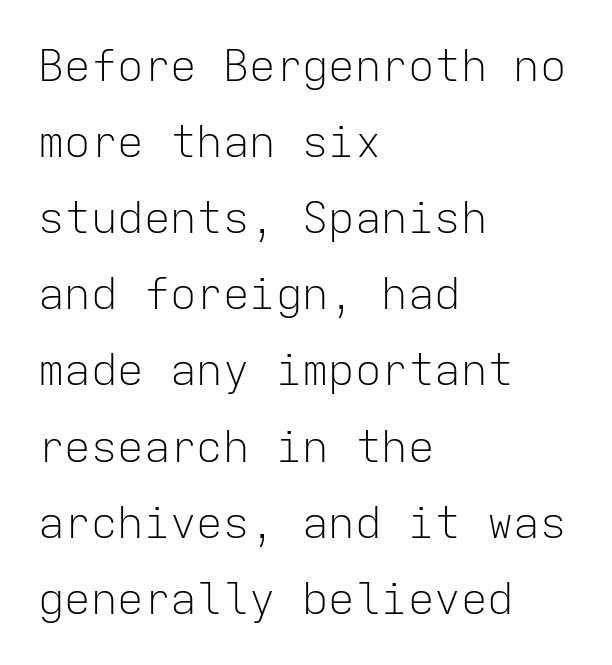
{"serif": "no", "italic": "no", "bold": "no", "weight": "light", "width": "normal", "stroke_contrast": "low", "x_height": "medium", "monospaced": "yes", "underline": "no", "align": "left", "line_spacing_ratio": 1.73, "letter_spacing": "normal", "letter_spacing_em": 0.0, "glyph_px": 44}
